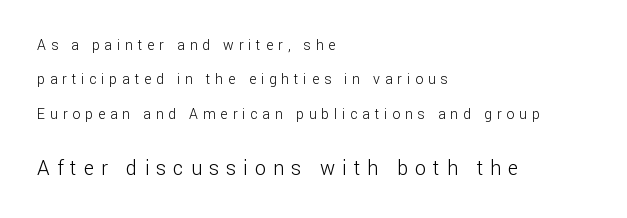
Every row of glyphs begins at an identical x-position on the left. Posture: vertical. Compare the two chunks: the lower has the greater cap height. Has an underline been added? It has not.
